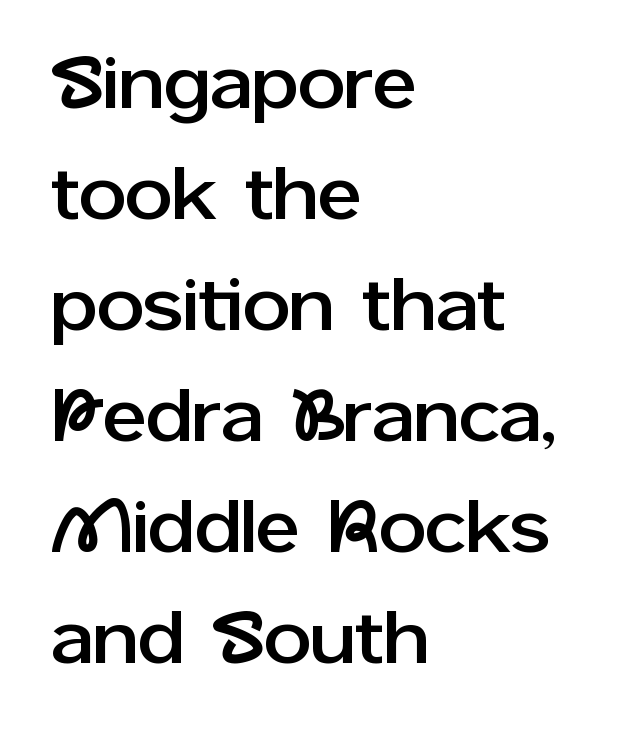
The image shows 75 px sans-serif type, upright; set left-aligned, normal line spacing (1.48x), normal letter spacing, not underlined; low stroke contrast and a medium x-height.
